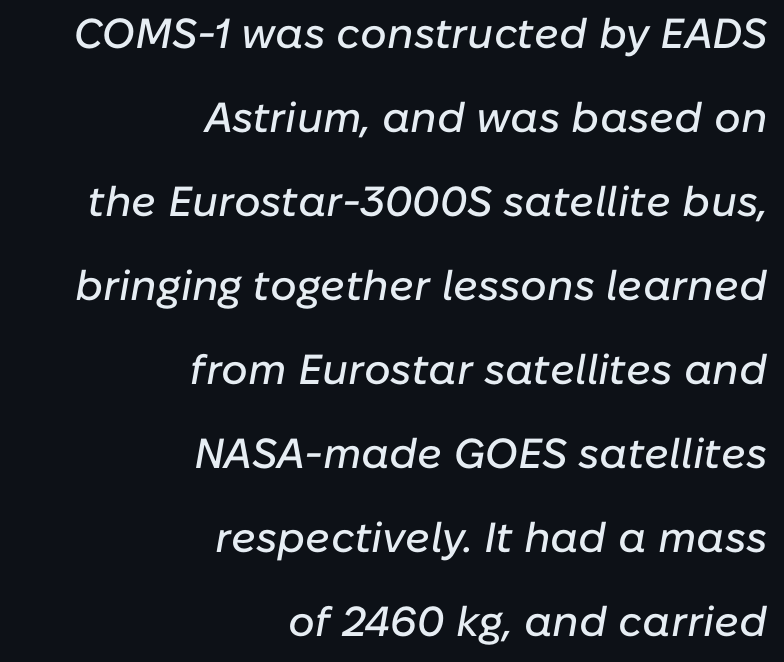
The image shows 42 px text type, italic (leaning right); set right-aligned, loose line spacing (2.0x), normal letter spacing, not underlined; low stroke contrast and a medium x-height.
